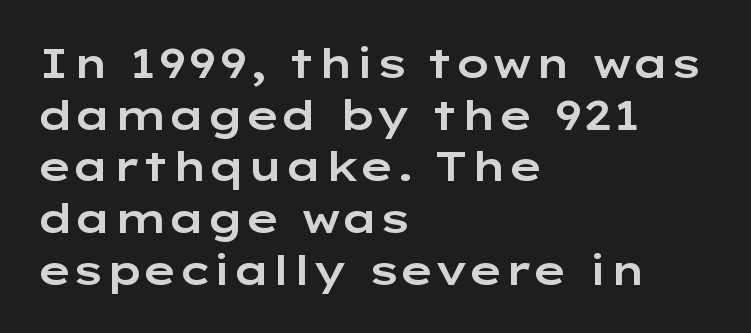
The typesetter chose a ragged-right arrangement here. Descenders are the only things crossing below the line. Observe the ordinary spacing: letters are neighbours, not strangers. This is the regular roman posture of the typeface.
